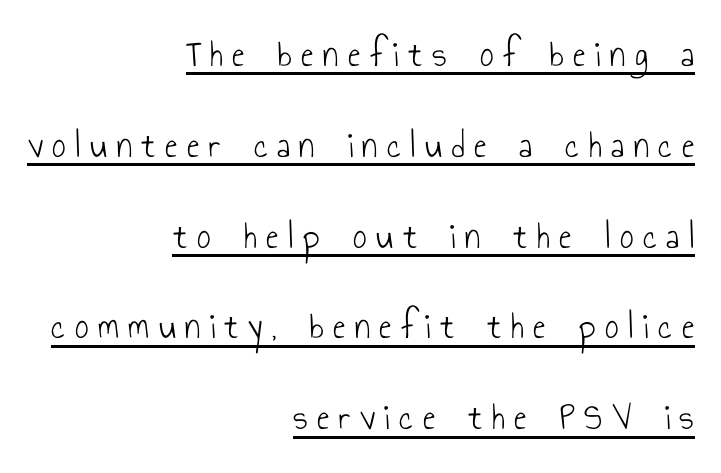
Q: Is the text bold? A: No.
Q: Is the text italic (slanted)? A: No, it is upright.
Q: Is the typeface a serif or a sans-serif typeface? A: Sans-serif.
Q: Is the text underlined? A: Yes.
Q: How is the paragraph aligned? A: Right-aligned.
Q: Is the spacing between letters normal or unusually wide? A: Unusually wide.
Q: Is the spacing between lines tight, normal or loose? A: Loose.
Q: Width (condensed, normal, or wide)? A: Condensed.
Q: Stroke contrast? A: Low.
Q: x-height? A: Small.
Q: Monospaced? A: No.
